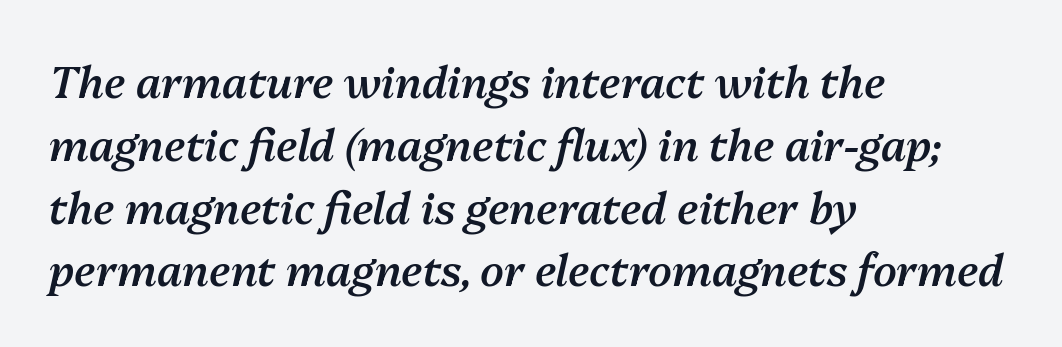
Posture: slanted. This sample uses plain, unmodified letter spacing. In terms of leading, this rendering sits right in the middle. The text block is weighted toward the left margin, trailing off unevenly rightward.
